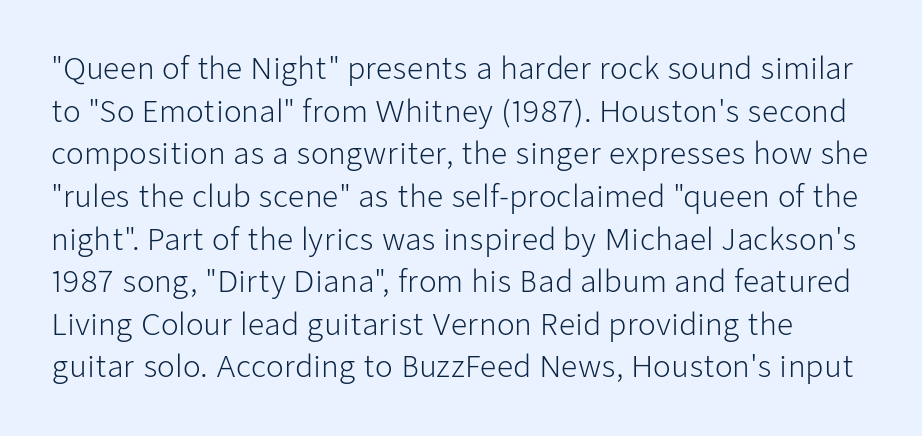
The image shows 29 px light sans-serif type, upright; set normal line spacing (1.47x), normal letter spacing, not underlined; low stroke contrast and a medium x-height.
